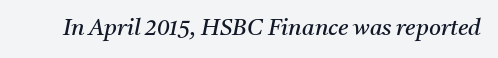
Q: Is the text bold? A: No.
Q: Is the text italic (slanted)? A: Yes, it leans right by about 11 degrees.
Q: Is the text underlined? A: No.
Q: Is the spacing between letters normal or unusually wide? A: Normal.
